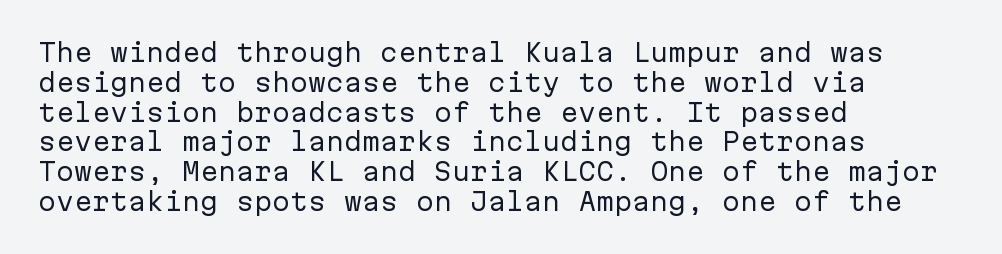
If you drew a line through each stem, it would be perfectly vertical. Tracking value appears to be zero — textbook default spacing. The rag falls on the right side of this text block. The face looks like a standard text weight, possibly lighter. The string is rendered with underlining switched off.
